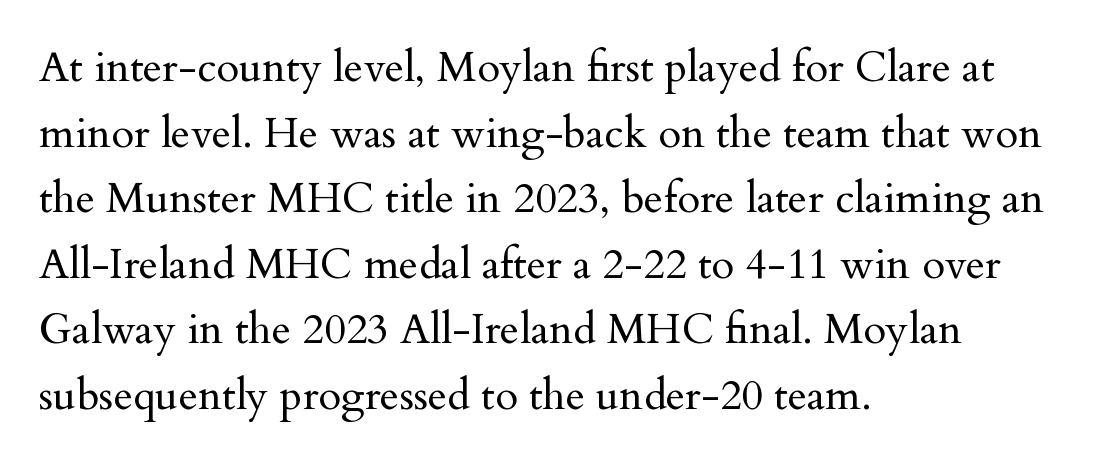
Q: Is the text bold? A: No.
Q: Is the text italic (slanted)? A: No, it is upright.
Q: Is the typeface a serif or a sans-serif typeface? A: Serif.
Q: Is the text underlined? A: No.
Q: How is the paragraph aligned? A: Left-aligned.
Q: Is the spacing between letters normal or unusually wide? A: Normal.
Q: Is the spacing between lines tight, normal or loose? A: Normal.
Q: Width (condensed, normal, or wide)? A: Normal.
Q: Stroke contrast? A: Medium.
Q: x-height? A: Small.
Q: Monospaced? A: No.
